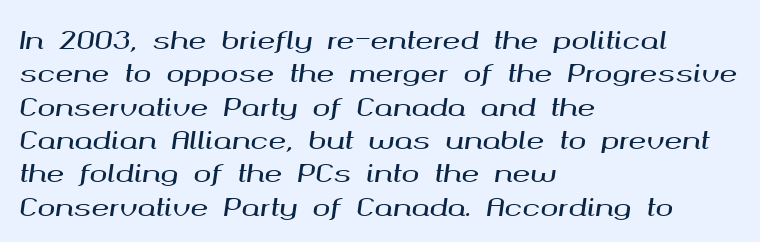
The image shows 24 px text type, italic (leaning right); set left-aligned, normal line spacing (1.39x), normal letter spacing, not underlined.
